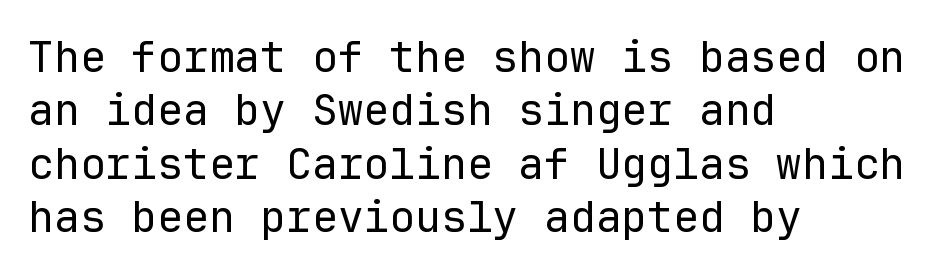
Q: Is the text bold? A: No.
Q: Is the text italic (slanted)? A: No, it is upright.
Q: Is the typeface a serif or a sans-serif typeface? A: Sans-serif.
Q: Is the text underlined? A: No.
Q: How is the paragraph aligned? A: Left-aligned.
Q: Is the spacing between letters normal or unusually wide? A: Normal.
Q: Width (condensed, normal, or wide)? A: Normal.
Q: Stroke contrast? A: Low.
Q: x-height? A: Medium.
Q: Monospaced? A: Yes.
